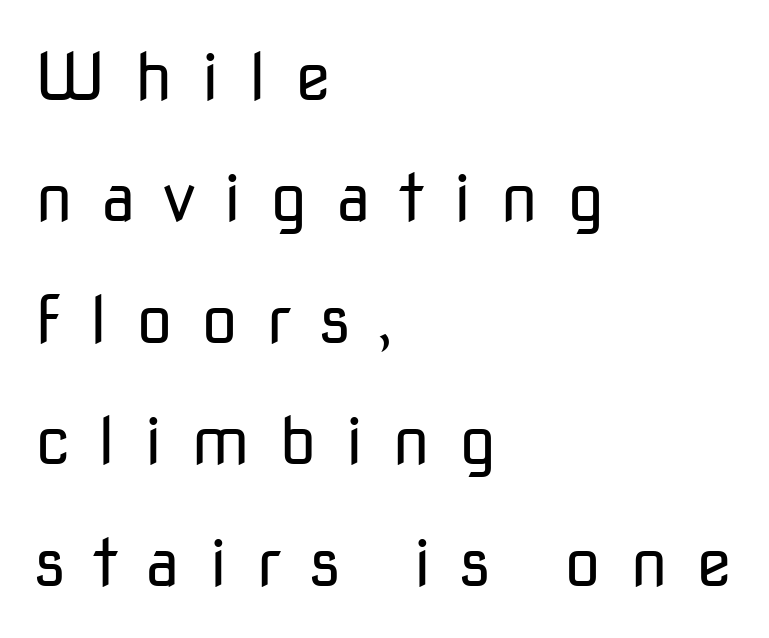
The image shows 66 px regular-weight sans-serif type, upright; set left-aligned, line spacing 1.84x, unusually wide letter spacing (+0.43 em), not underlined; low stroke contrast and a medium x-height.
